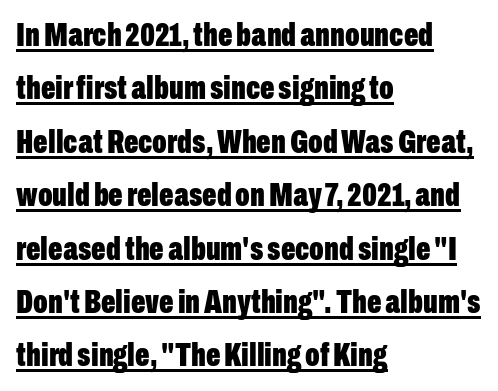
{"serif": "no", "italic": "no", "bold": "yes", "weight": "bold", "width": "condensed", "stroke_contrast": "low", "x_height": "medium", "monospaced": "no", "underline": "yes", "align": "left", "line_spacing": "normal", "line_spacing_ratio": 1.57, "letter_spacing": "normal", "letter_spacing_em": 0.0, "glyph_px": 34}
